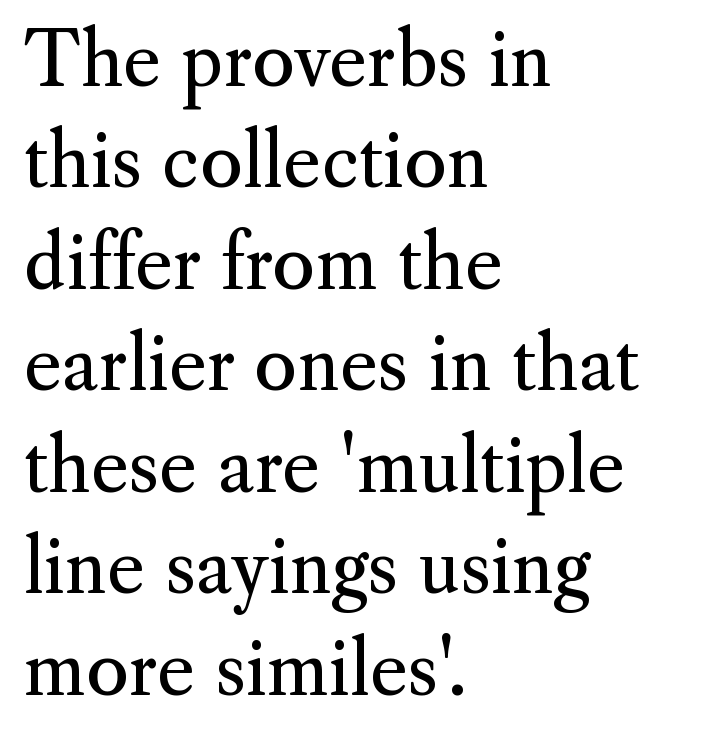
{"serif": "yes", "italic": "no", "bold": "no", "weight": "regular", "width": "normal", "stroke_contrast": "medium", "x_height": "small", "monospaced": "no", "underline": "no", "align": "left", "line_spacing": "normal", "line_spacing_ratio": 1.39, "letter_spacing": "normal", "letter_spacing_em": 0.0, "glyph_px": 73}
